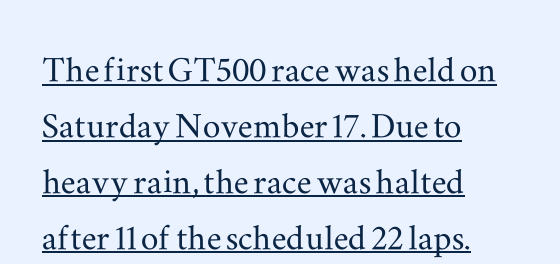
The glyphs are accompanied by a horizontal stroke just below them. Posture: vertical. Compared with typical body copy, the letter spacing here is the same. This block has exactly the height ordinary leading produces. The characters display serif detailing at their extremities.
